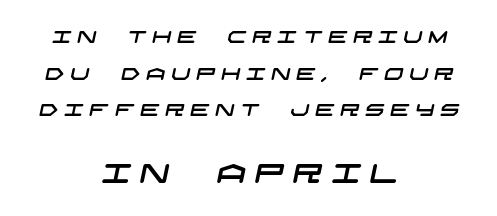
Q: Is the text underlined? A: No.
Q: How is the paragraph aligned? A: Centered.
Q: Is the spacing between letters normal or unusually wide? A: Unusually wide.
Q: Is the spacing between lines tight, normal or loose? A: Loose.
Q: Which block of text is set in a larger size, the first (top) or the second (bottom)? A: The second (bottom) one.
